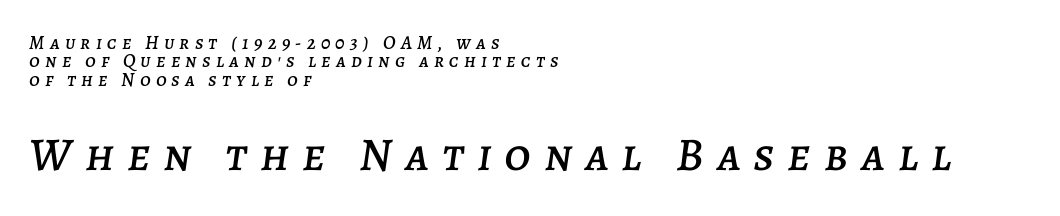
Q: Is the text italic (slanted)? A: Yes, it leans right by about 7 degrees.
Q: Is the text underlined? A: No.
Q: How is the paragraph aligned? A: Left-aligned.
Q: Is the spacing between letters normal or unusually wide? A: Unusually wide.
Q: Is the spacing between lines tight, normal or loose? A: Tight.
Q: Which block of text is set in a larger size, the first (top) or the second (bottom)? A: The second (bottom) one.
Q: Width (condensed, normal, or wide)? A: Normal.
Q: Stroke contrast? A: Low.
Q: x-height? A: Large.
Q: Monospaced? A: No.
